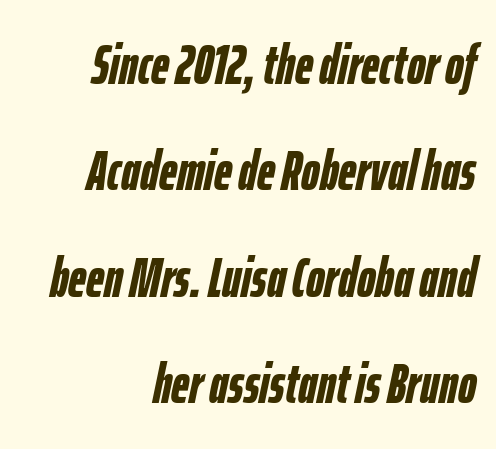
Q: Is the text bold? A: Yes.
Q: Is the text italic (slanted)? A: Yes, it leans right by about 12 degrees.
Q: Is the text underlined? A: No.
Q: How is the paragraph aligned? A: Right-aligned.
Q: Is the spacing between letters normal or unusually wide? A: Normal.
Q: Is the spacing between lines tight, normal or loose? A: Loose.
Q: Width (condensed, normal, or wide)? A: Condensed.
Q: Stroke contrast? A: Low.
Q: x-height? A: Medium.
Q: Monospaced? A: No.
